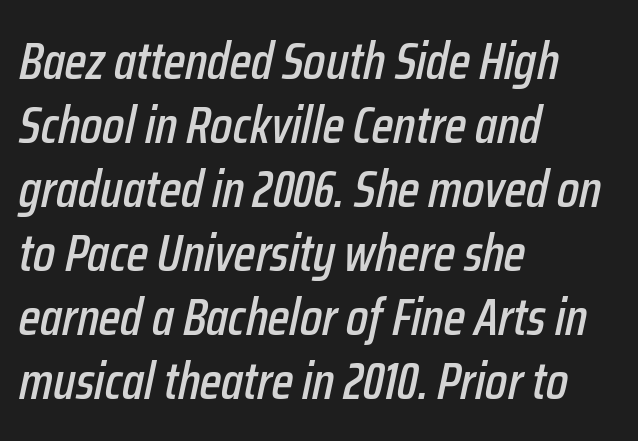
The image shows 52 px condensed type, italic (leaning right); set left-aligned, line spacing 1.23x, normal letter spacing, not underlined; low stroke contrast and a medium x-height.
